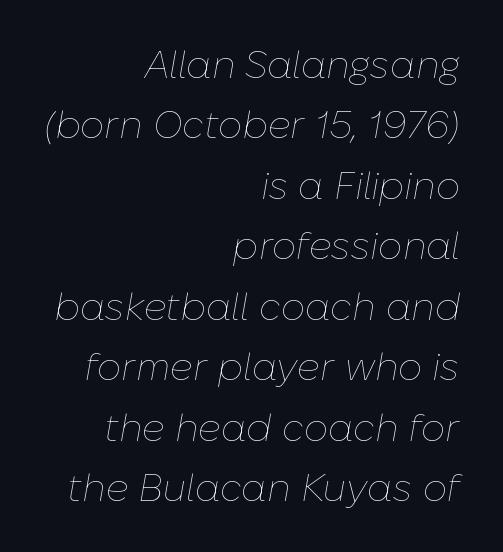
{"italic": "yes", "lean": "right", "slant_degrees": 10, "bold": "no", "weight": "thin", "width": "normal", "stroke_contrast": "low", "x_height": "medium", "monospaced": "no", "underline": "no", "align": "right", "line_spacing": "normal", "line_spacing_ratio": 1.59, "letter_spacing": "normal", "letter_spacing_em": 0.0, "glyph_px": 38}
